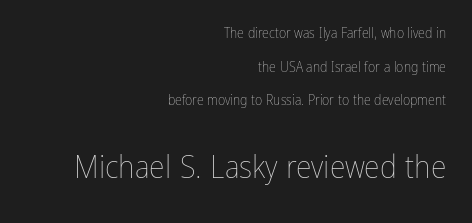
The image shows 32 px thin, condensed type, upright; set right-aligned, loose line spacing (2.4x), normal letter spacing, not underlined; the second (bottom) block is 2.29x larger; low stroke contrast and a medium x-height.
